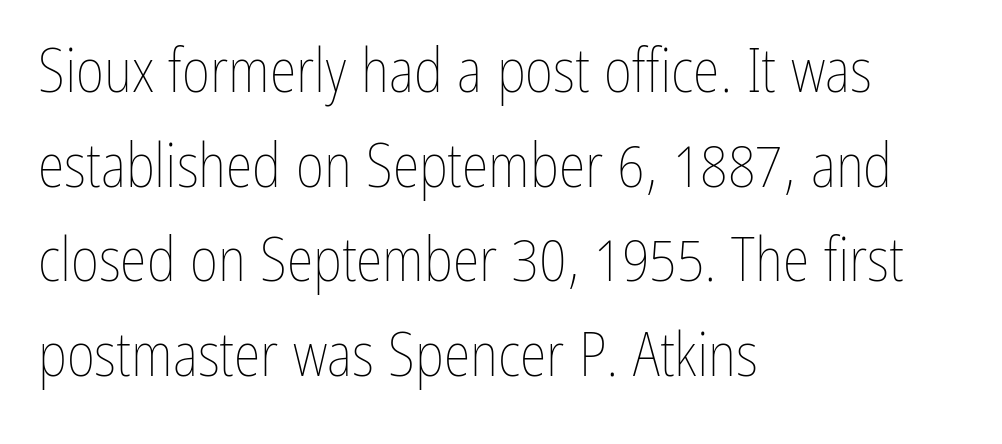
{"italic": "no", "bold": "no", "weight": "thin", "width": "condensed", "stroke_contrast": "low", "x_height": "medium", "monospaced": "no", "underline": "no", "align": "left", "line_spacing": "normal", "line_spacing_ratio": 1.55, "letter_spacing": "normal", "letter_spacing_em": 0.0, "glyph_px": 61}
